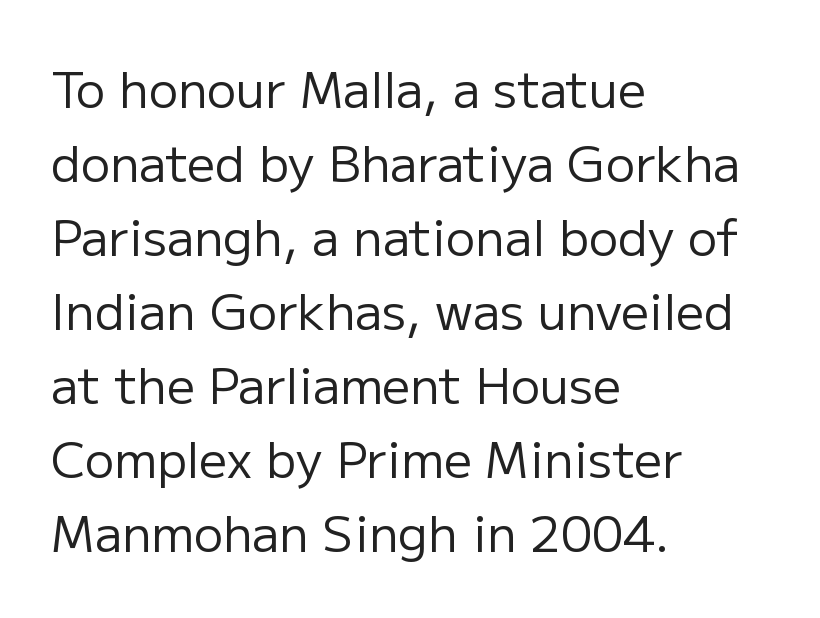
The image shows 49 px regular-weight sans-serif type, upright; set left-aligned, normal line spacing (1.51x), normal letter spacing, not underlined; low stroke contrast and a medium x-height.
